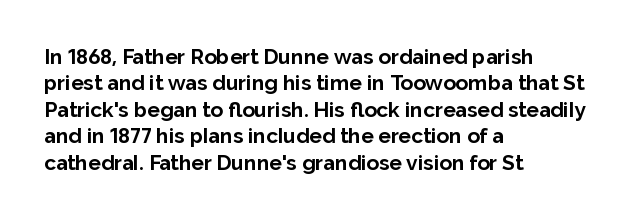
What weight is shown? A full bold with thick strokes. The lettering holds an erect, upright posture throughout. Plain, unruled lines of type. The rendering keeps characters at their native spacing. Leading: standard.
